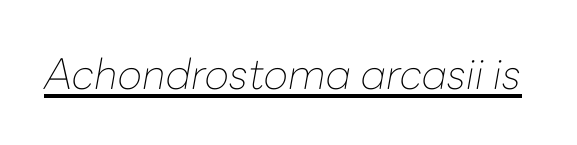
{"italic": "yes", "lean": "right", "slant_degrees": 10, "bold": "no", "weight": "thin", "width": "normal", "stroke_contrast": "low", "x_height": "medium", "monospaced": "no", "underline": "yes", "letter_spacing": "normal", "letter_spacing_em": 0.0, "glyph_px": 42}
